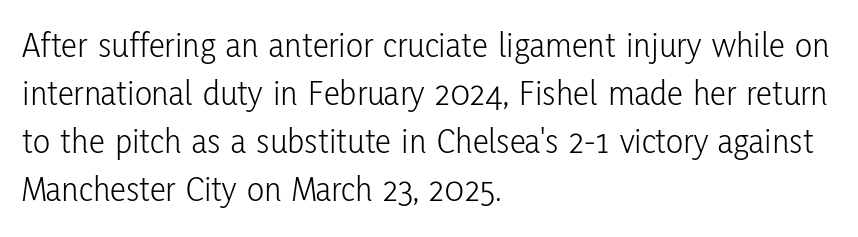
Q: Is the text bold? A: No.
Q: Is the text italic (slanted)? A: No, it is upright.
Q: Is the typeface a serif or a sans-serif typeface? A: Sans-serif.
Q: Is the text underlined? A: No.
Q: How is the paragraph aligned? A: Left-aligned.
Q: Is the spacing between letters normal or unusually wide? A: Normal.
Q: Is the spacing between lines tight, normal or loose? A: Normal.
Q: Width (condensed, normal, or wide)? A: Condensed.
Q: Stroke contrast? A: Low.
Q: x-height? A: Medium.
Q: Monospaced? A: No.
